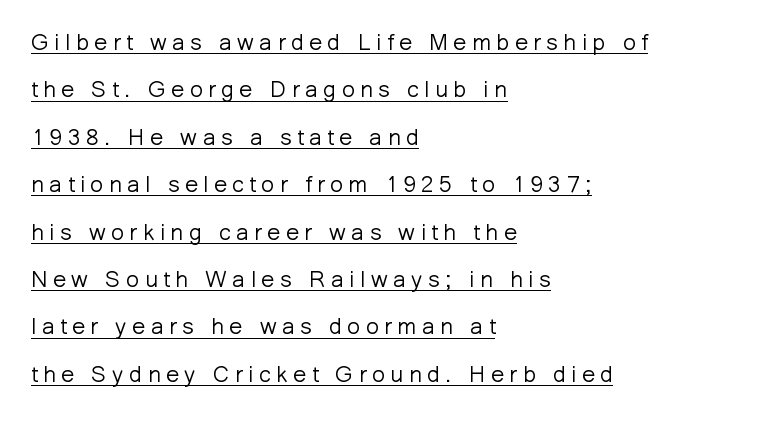
Notice how the passage keeps a crisp vertical edge on the left only. Looks like someone drew a line under every word here. Tracking value appears strongly positive — letters spread wide. The letters stand straight up with perfectly vertical stems. These glyphs show unthickened strokes, regular width or finer. Compared with typical paragraphs, the rows here are farther apart.
